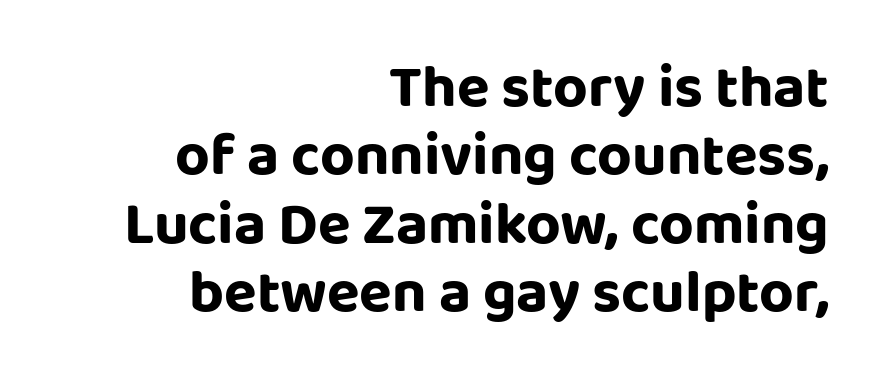
Q: Is the text italic (slanted)? A: No, it is upright.
Q: Is the typeface a serif or a sans-serif typeface? A: Sans-serif.
Q: Is the text underlined? A: No.
Q: How is the paragraph aligned? A: Right-aligned.
Q: Is the spacing between letters normal or unusually wide? A: Normal.
Q: Is the spacing between lines tight, normal or loose? A: Tight.
Q: Width (condensed, normal, or wide)? A: Normal.
Q: Stroke contrast? A: Low.
Q: x-height? A: Large.
Q: Monospaced? A: No.
